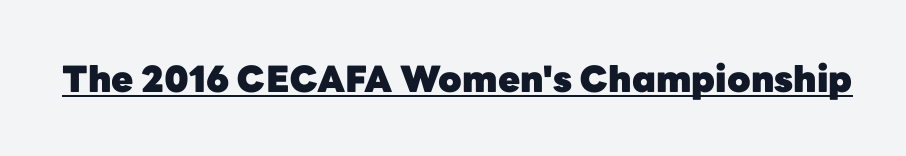
{"serif": "no", "italic": "no", "bold": "yes", "weight": "heavy", "width": "normal", "stroke_contrast": "low", "x_height": "medium", "monospaced": "no", "underline": "yes", "letter_spacing": "normal", "letter_spacing_em": 0.0, "glyph_px": 36}
